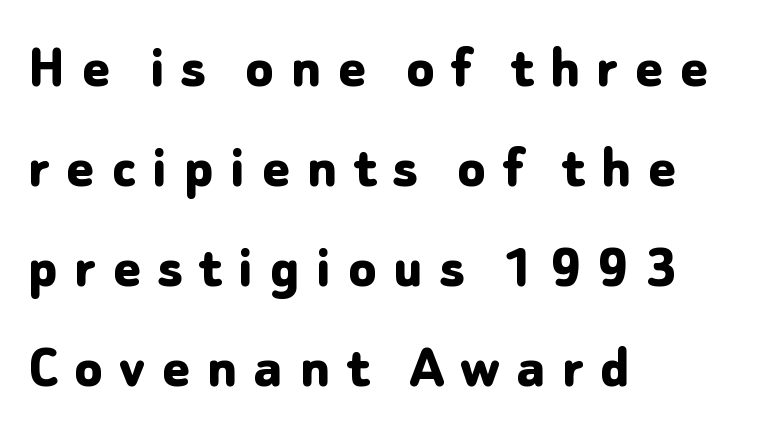
In CSS terms this would be text-align: left. In terms of posture, this sample is upright. Heavy-handed strokes throughout: this text is bold. Unmarked baselines from the first word to the last.
